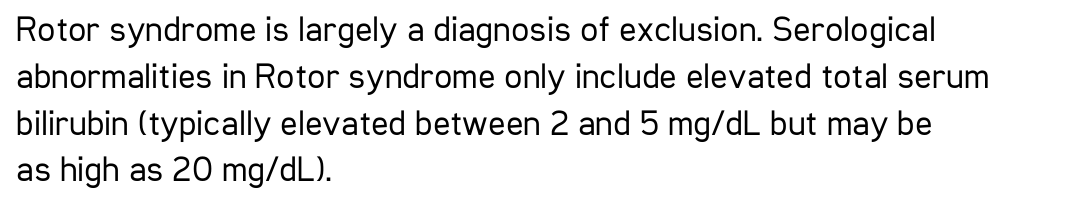
Q: Is the text bold? A: No.
Q: Is the text italic (slanted)? A: No, it is upright.
Q: Is the typeface a serif or a sans-serif typeface? A: Sans-serif.
Q: Is the text underlined? A: No.
Q: How is the paragraph aligned? A: Left-aligned.
Q: Is the spacing between letters normal or unusually wide? A: Normal.
Q: Is the spacing between lines tight, normal or loose? A: Normal.
Q: Width (condensed, normal, or wide)? A: Condensed.
Q: Stroke contrast? A: Low.
Q: x-height? A: Medium.
Q: Monospaced? A: No.
